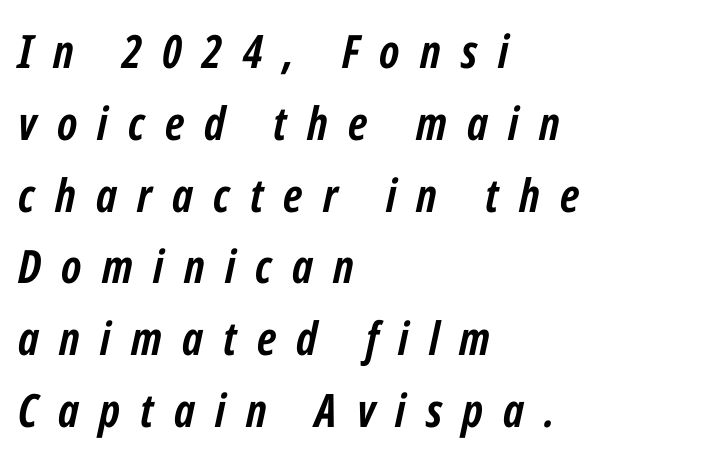
The image shows 46 px semibold, condensed type, italic (leaning right); set left-aligned, normal line spacing (1.56x), unusually wide letter spacing (+0.44 em), not underlined; low stroke contrast and a medium x-height.
